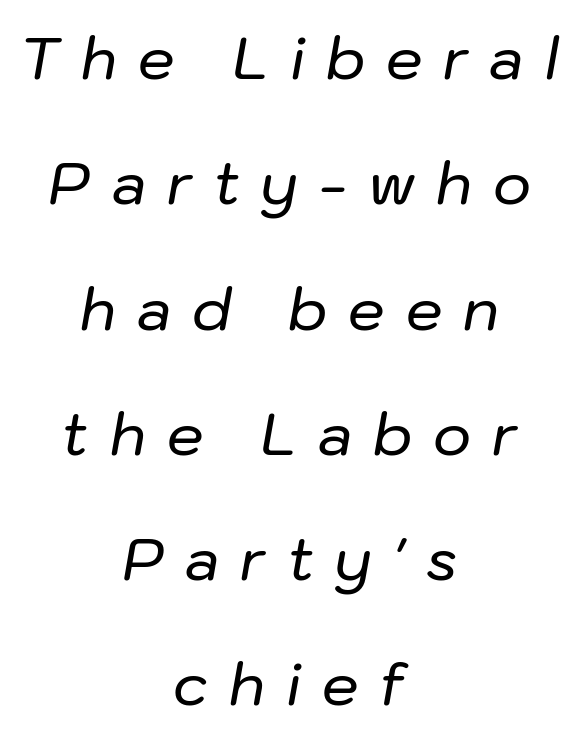
These lines were composed using italics. Proportional: the letters do not fall into vertical columns. Does extra space separate the letters? Yes, quite a lot of it. Lines of text with bare space underneath.
